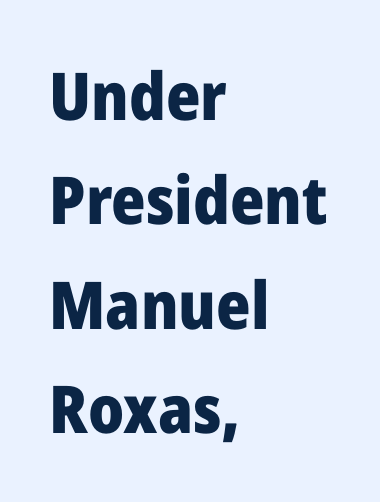
The image shows 66 px heavy sans-serif type, upright; set left-aligned, normal line spacing (1.58x), normal letter spacing, not underlined; low stroke contrast and a medium x-height.
